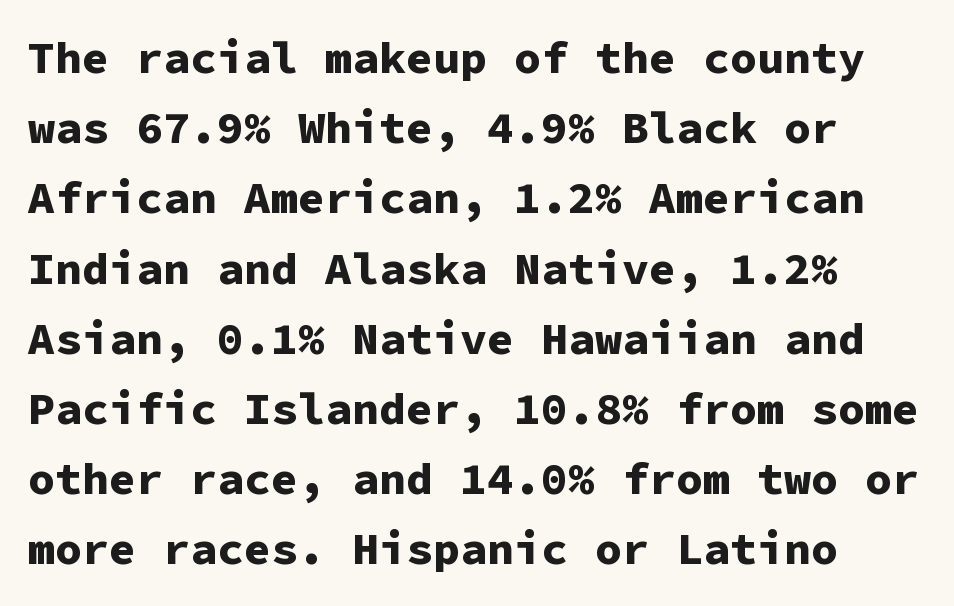
{"serif": "no", "italic": "no", "bold": "yes", "weight": "bold", "width": "normal", "stroke_contrast": "low", "x_height": "medium", "monospaced": "yes", "underline": "no", "line_spacing": "normal", "line_spacing_ratio": 1.56, "letter_spacing": "normal", "letter_spacing_em": 0.0, "glyph_px": 45}
